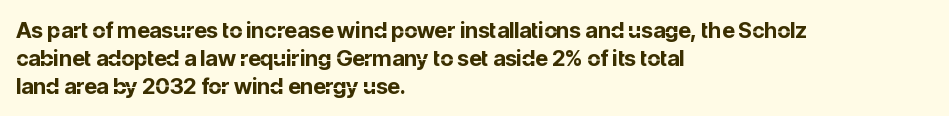
The axis of the letterforms is exactly vertical. Leftover space on each line is placed entirely after the last word. Each row of text sits above clean, open space. Students, note that the glyphs here touch the page at normal intervals.
